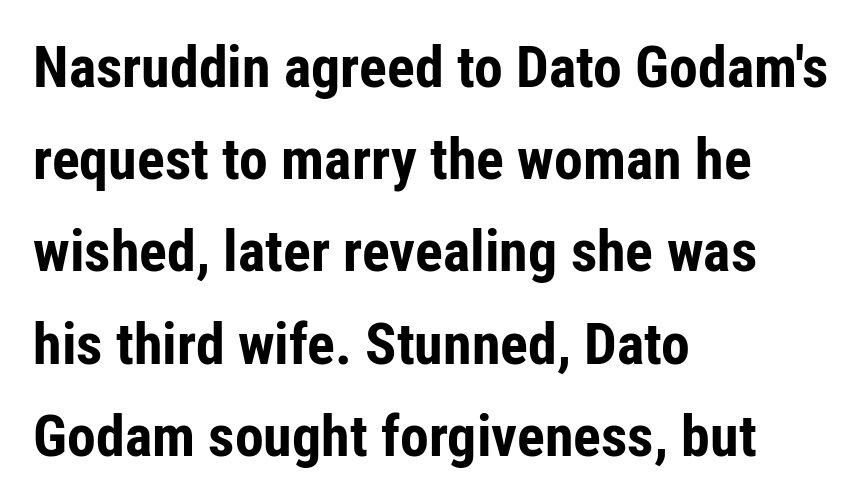
The image shows 58 px bold, condensed sans-serif type, upright; set left-aligned, normal line spacing (1.59x), normal letter spacing, not underlined; low stroke contrast and a medium x-height.
